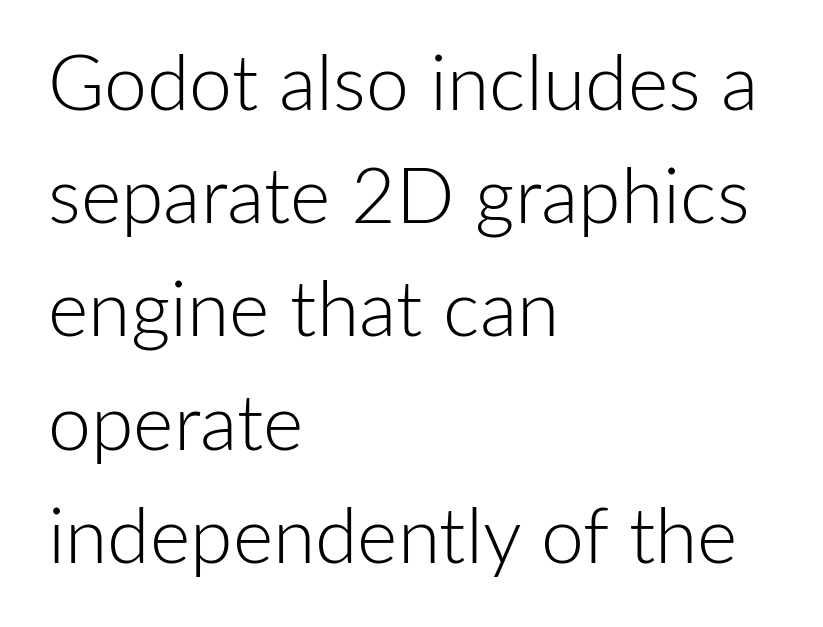
The image shows 77 px light sans-serif type, upright; set left-aligned, normal line spacing (1.47x), normal letter spacing, not underlined; low stroke contrast and a medium x-height.
